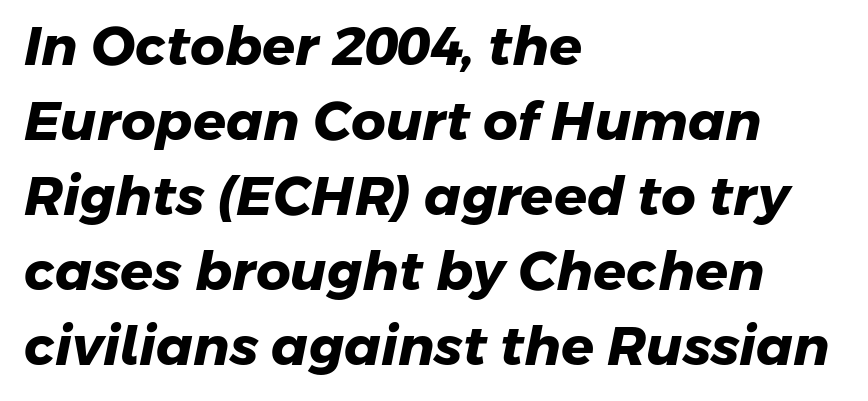
The image shows 54 px heavy sans-serif type; set left-aligned, normal line spacing (1.39x), normal letter spacing, not underlined; low stroke contrast and a medium x-height.
